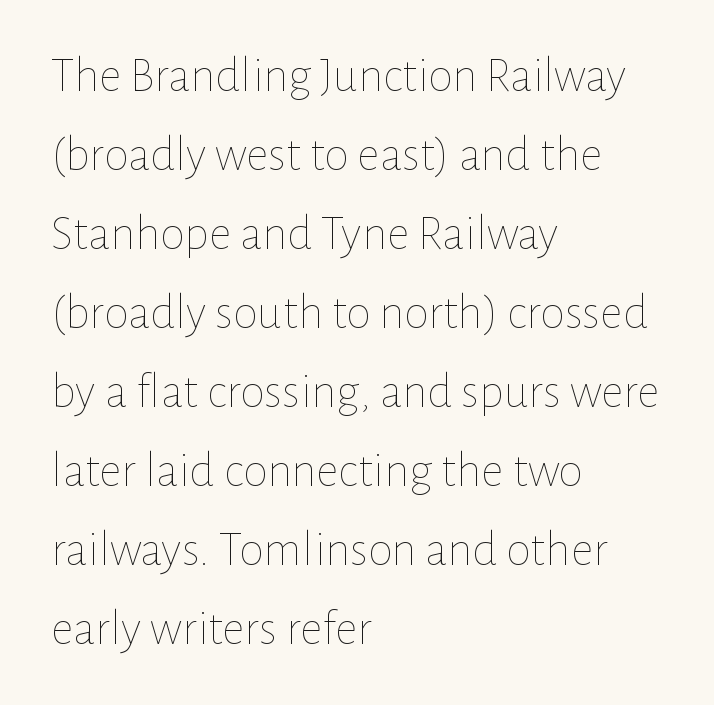
Q: Is the text bold? A: No.
Q: Is the text italic (slanted)? A: No, it is upright.
Q: Is the text underlined? A: No.
Q: How is the paragraph aligned? A: Left-aligned.
Q: Is the spacing between letters normal or unusually wide? A: Normal.
Q: Is the spacing between lines tight, normal or loose? A: Normal.
Q: Width (condensed, normal, or wide)? A: Normal.
Q: Stroke contrast? A: Low.
Q: x-height? A: Medium.
Q: Monospaced? A: No.
